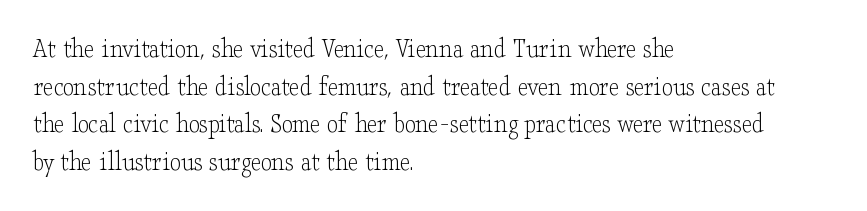
Q: Is the text bold? A: No.
Q: Is the text italic (slanted)? A: No, it is upright.
Q: Is the typeface a serif or a sans-serif typeface? A: Serif.
Q: Is the text underlined? A: No.
Q: How is the paragraph aligned? A: Left-aligned.
Q: Is the spacing between letters normal or unusually wide? A: Normal.
Q: Is the spacing between lines tight, normal or loose? A: Normal.
Q: Width (condensed, normal, or wide)? A: Wide.
Q: Stroke contrast? A: Low.
Q: x-height? A: Small.
Q: Monospaced? A: No.
